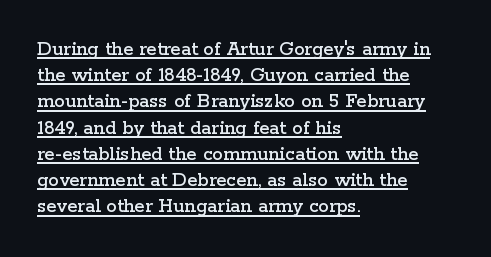
{"italic": "no", "underline": "yes", "align": "left", "line_spacing": "normal", "line_spacing_ratio": 1.25, "letter_spacing": "normal", "letter_spacing_em": 0.0, "glyph_px": 21}
